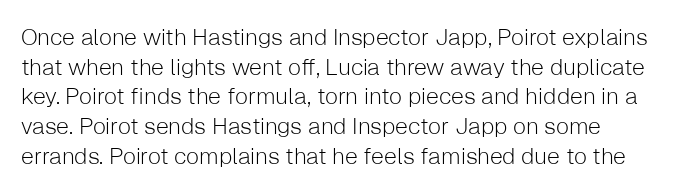
The lines sit at an ordinary, default distance from one another. The rag falls on the right side of this text block. The characters are drawn with everyday or finer stroke widths. Descender tails drop into unmarked territory.
